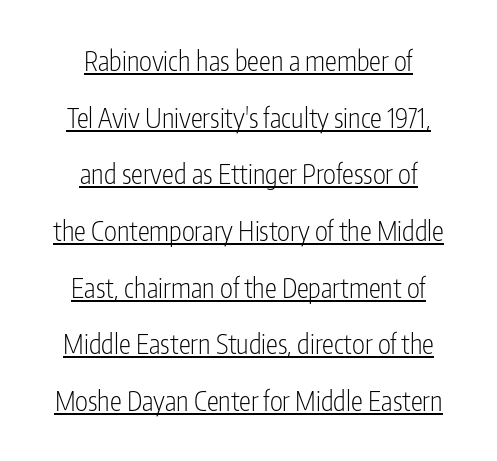
Unbolded letterforms with no extra heft. Is there any slant? The stems are plumb. The specimen includes a rule beneath the text block's lines. Nothing unusual about the tracking: characters are spaced as the font intends.
